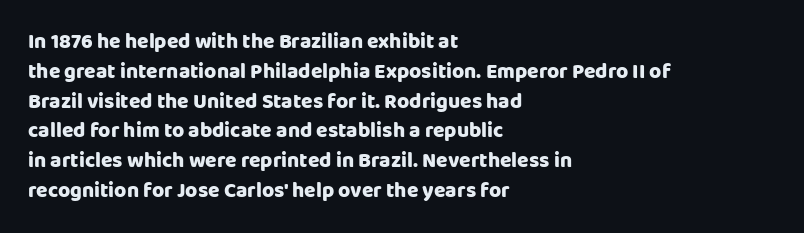
Which margin do the lines hug? The left one — the right edge is uneven. The letters stand upright; this is a roman face. Any mark beneath the type? The region is blank. The space between consecutive lines is moderate. No extra tracking has been applied to these lines.
